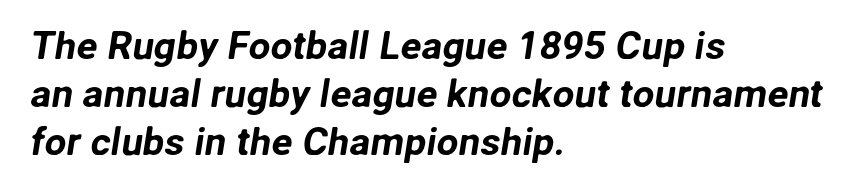
The characters display no serif detailing; their extremities are plain. The type is set solid horizontally, with unmodified tracking. The face used here is proportionally spaced, like ordinary book or web type. Honestly, there is no underline to notice here at all. The rendering anchors every line to the left-hand side.
